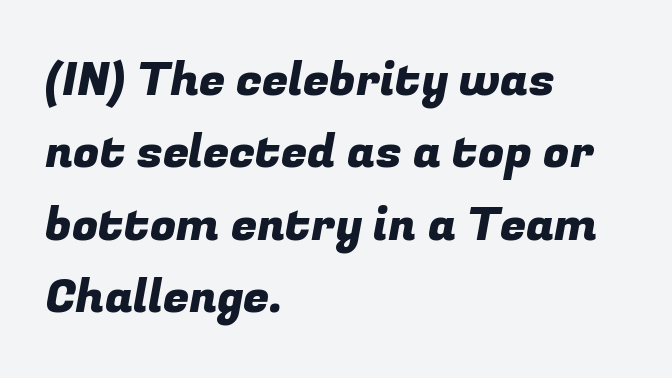
Q: Is the typeface a serif or a sans-serif typeface? A: Sans-serif.
Q: Is the text underlined? A: No.
Q: How is the paragraph aligned? A: Left-aligned.
Q: Is the spacing between letters normal or unusually wide? A: Normal.
Q: Is the spacing between lines tight, normal or loose? A: Normal.
Q: Width (condensed, normal, or wide)? A: Normal.
Q: Stroke contrast? A: Low.
Q: x-height? A: Medium.
Q: Monospaced? A: No.
